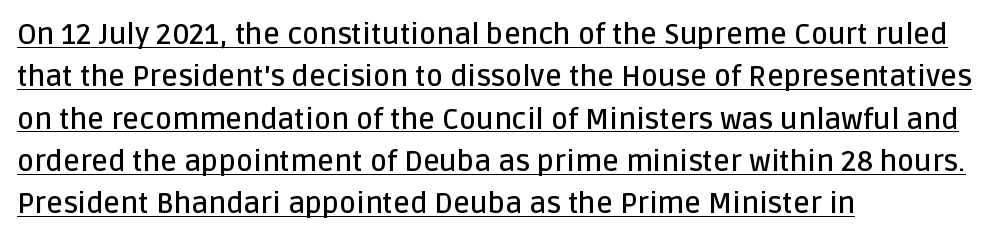
Q: Is the text bold? A: Semi-bold.
Q: Is the text italic (slanted)? A: No, it is upright.
Q: Is the typeface a serif or a sans-serif typeface? A: Sans-serif.
Q: Is the text underlined? A: Yes.
Q: How is the paragraph aligned? A: Left-aligned.
Q: Is the spacing between letters normal or unusually wide? A: Normal.
Q: Is the spacing between lines tight, normal or loose? A: Normal.
Q: Width (condensed, normal, or wide)? A: Normal.
Q: Stroke contrast? A: Low.
Q: x-height? A: Large.
Q: Monospaced? A: No.
